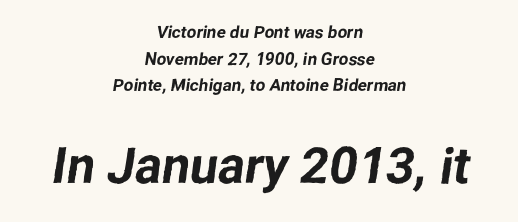
Q: Is the typeface a serif or a sans-serif typeface? A: Sans-serif.
Q: Is the text underlined? A: No.
Q: How is the paragraph aligned? A: Centered.
Q: Is the spacing between letters normal or unusually wide? A: Normal.
Q: Is the spacing between lines tight, normal or loose? A: Normal.
Q: Which block of text is set in a larger size, the first (top) or the second (bottom)? A: The second (bottom) one.
Q: Width (condensed, normal, or wide)? A: Normal.
Q: Stroke contrast? A: Low.
Q: x-height? A: Medium.
Q: Monospaced? A: No.
